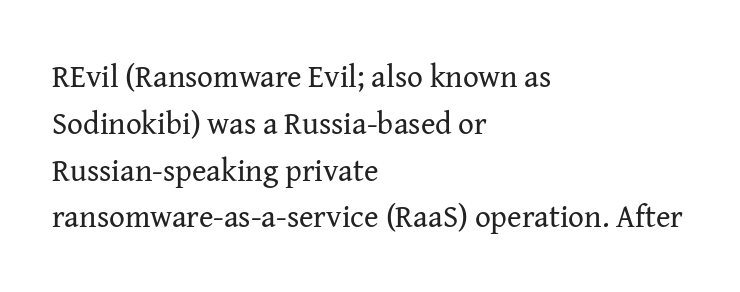
Q: Is the text bold? A: No.
Q: Is the text italic (slanted)? A: No, it is upright.
Q: Is the typeface a serif or a sans-serif typeface? A: Serif.
Q: Is the text underlined? A: No.
Q: How is the paragraph aligned? A: Left-aligned.
Q: Is the spacing between letters normal or unusually wide? A: Normal.
Q: Is the spacing between lines tight, normal or loose? A: Normal.
Q: Width (condensed, normal, or wide)? A: Normal.
Q: Stroke contrast? A: Medium.
Q: x-height? A: Medium.
Q: Monospaced? A: No.
